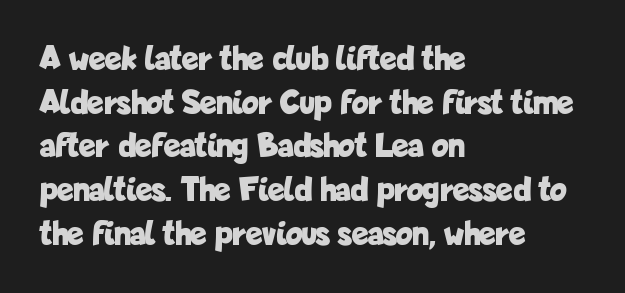
Q: Is the text bold? A: Yes.
Q: Is the text italic (slanted)? A: No, it is upright.
Q: Is the typeface a serif or a sans-serif typeface? A: Sans-serif.
Q: Is the text underlined? A: No.
Q: How is the paragraph aligned? A: Left-aligned.
Q: Is the spacing between letters normal or unusually wide? A: Normal.
Q: Is the spacing between lines tight, normal or loose? A: Normal.
Q: Width (condensed, normal, or wide)? A: Condensed.
Q: Stroke contrast? A: Low.
Q: x-height? A: Medium.
Q: Monospaced? A: No.
